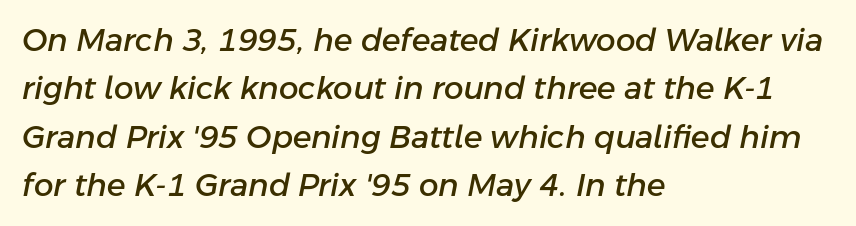
Q: Is the text italic (slanted)? A: Yes, it leans right by about 11 degrees.
Q: Is the text underlined? A: No.
Q: How is the paragraph aligned? A: Left-aligned.
Q: Is the spacing between letters normal or unusually wide? A: Normal.
Q: Is the spacing between lines tight, normal or loose? A: Normal.
Q: Width (condensed, normal, or wide)? A: Normal.
Q: Stroke contrast? A: Low.
Q: x-height? A: Medium.
Q: Monospaced? A: No.
